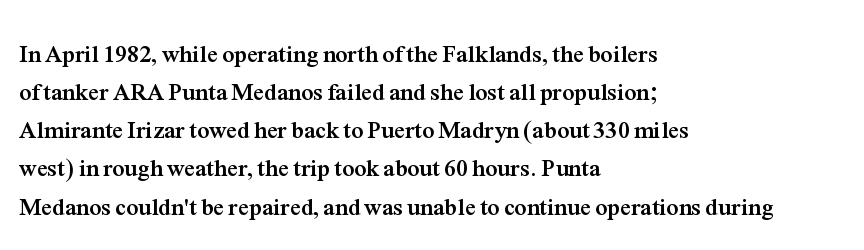
The image shows 24 px bold type, upright; set left-aligned, normal line spacing (1.59x), normal letter spacing, not underlined.
